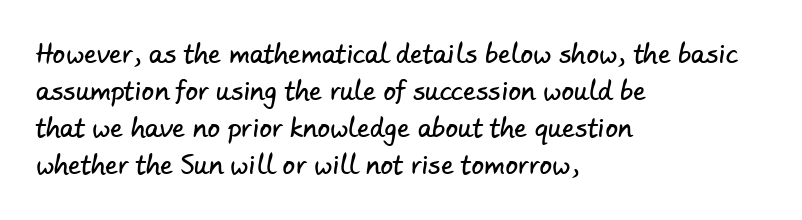
The image shows 25 px text type; set left-aligned, normal line spacing (1.48x), normal letter spacing, not underlined.
